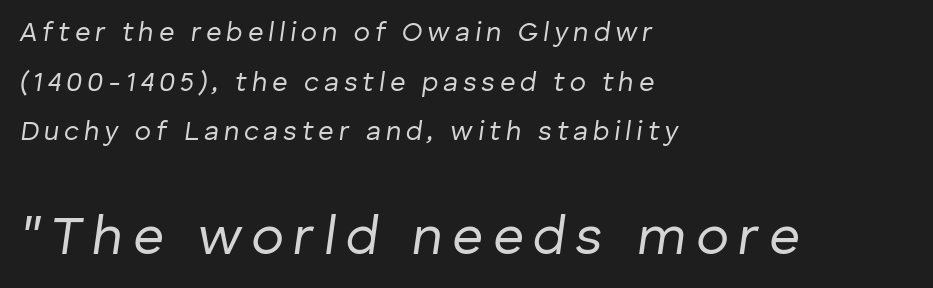
{"italic": "yes", "lean": "right", "slant_degrees": 8, "bold": "no", "weight": "regular", "width": "normal", "stroke_contrast": "low", "x_height": "medium", "monospaced": "no", "underline": "no", "align": "left", "line_spacing_ratio": 1.84, "larger_block": "second", "size_ratio": 2.0, "glyph_px": 54}
